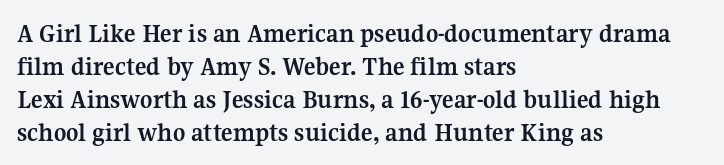
{"italic": "no", "bold": "yes", "underline": "no", "align": "left", "line_spacing_ratio": 1.22, "letter_spacing": "normal", "letter_spacing_em": 0.0, "glyph_px": 27}
